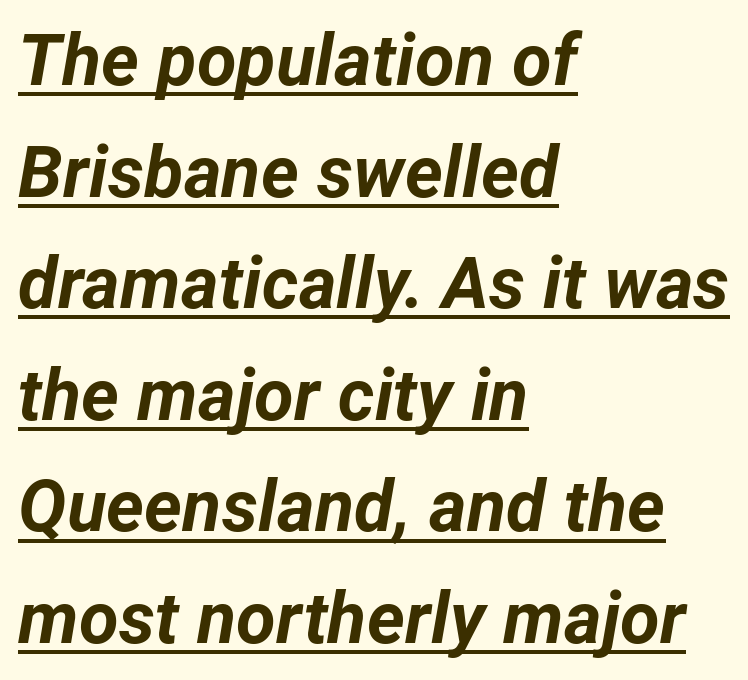
Left-aligned paragraph, ragged on the right. These lines are rendered in a variable-pitch font. This rendering leaves character spacing at its baseline value. Students, observe: this is what conventionally led text looks like. This is oblique type, the kind used for emphasis or titles. Underlining? Definitely there.
